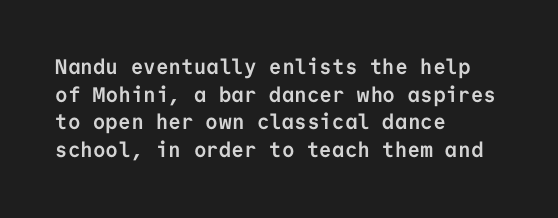
The image shows 21 px bold type, upright; set left-aligned, normal line spacing (1.32x), normal letter spacing, not underlined.
